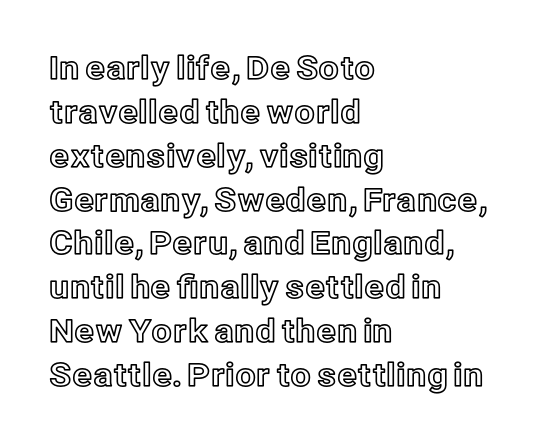
{"italic": "no", "width": "normal", "x_height": "medium", "monospaced": "no", "underline": "no", "align": "left", "line_spacing": "normal", "line_spacing_ratio": 1.37, "letter_spacing": "normal", "letter_spacing_em": 0.0, "glyph_px": 32}
